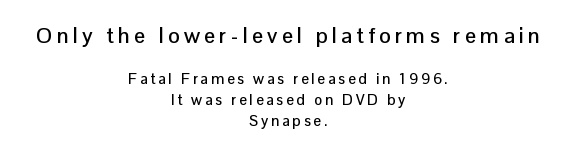
{"italic": "no", "underline": "no", "align": "center", "line_spacing": "normal", "line_spacing_ratio": 1.4, "larger_block": "first", "size_ratio": 1.47, "glyph_px": 22}
